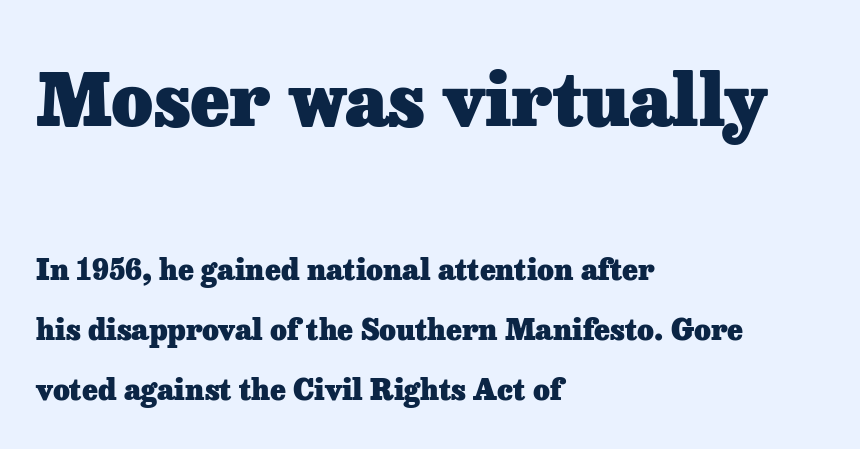
The image shows 72 px heavy serif type, upright; set left-aligned, loose line spacing (2.07x), normal letter spacing, not underlined; the first (top) block is 2.48x larger; low stroke contrast and a medium x-height.
